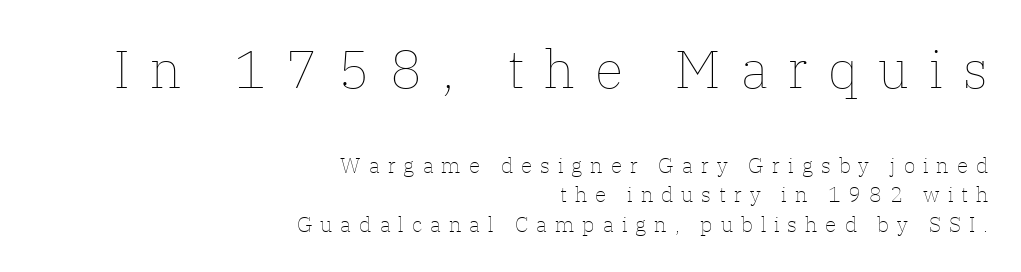
Q: Is the text bold? A: No.
Q: Is the text italic (slanted)? A: No, it is upright.
Q: Is the text underlined? A: No.
Q: How is the paragraph aligned? A: Right-aligned.
Q: Is the spacing between letters normal or unusually wide? A: Unusually wide.
Q: Is the spacing between lines tight, normal or loose? A: Normal.
Q: Which block of text is set in a larger size, the first (top) or the second (bottom)? A: The first (top) one.
Q: Width (condensed, normal, or wide)? A: Normal.
Q: Stroke contrast? A: Low.
Q: x-height? A: Medium.
Q: Monospaced? A: No.
